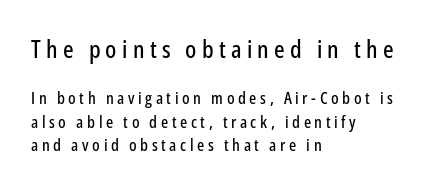
Q: Is the text italic (slanted)? A: No, it is upright.
Q: Is the text underlined? A: No.
Q: How is the paragraph aligned? A: Left-aligned.
Q: Is the spacing between letters normal or unusually wide? A: Unusually wide.
Q: Is the spacing between lines tight, normal or loose? A: Normal.
Q: Which block of text is set in a larger size, the first (top) or the second (bottom)? A: The first (top) one.
